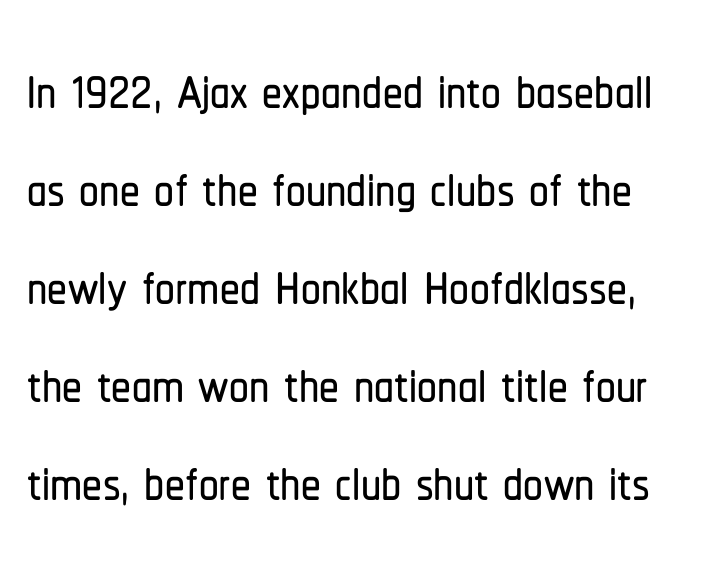
The image shows 79 px condensed sans-serif type, upright; set line spacing 1.24x, normal letter spacing, not underlined; low stroke contrast and a medium x-height.
